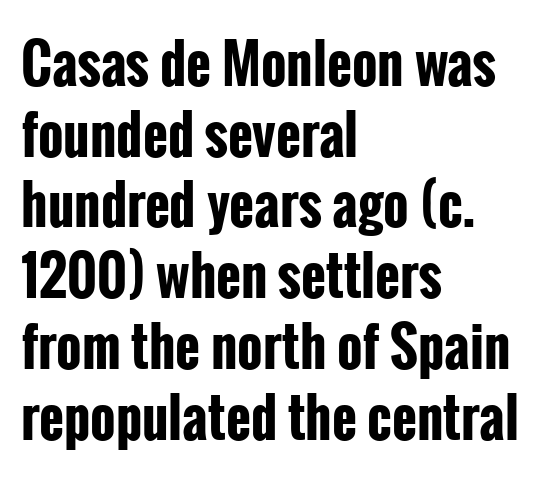
Q: Is the text bold? A: Yes.
Q: Is the text italic (slanted)? A: No, it is upright.
Q: Is the typeface a serif or a sans-serif typeface? A: Sans-serif.
Q: Is the text underlined? A: No.
Q: How is the paragraph aligned? A: Left-aligned.
Q: Is the spacing between letters normal or unusually wide? A: Normal.
Q: Is the spacing between lines tight, normal or loose? A: Normal.
Q: Width (condensed, normal, or wide)? A: Condensed.
Q: Stroke contrast? A: Low.
Q: x-height? A: Medium.
Q: Monospaced? A: No.
